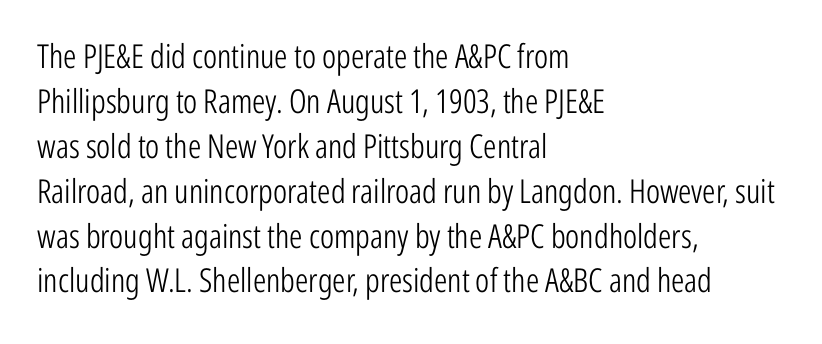
Q: Is the text bold? A: No.
Q: Is the text italic (slanted)? A: No, it is upright.
Q: Is the typeface a serif or a sans-serif typeface? A: Sans-serif.
Q: Is the text underlined? A: No.
Q: How is the paragraph aligned? A: Left-aligned.
Q: Is the spacing between letters normal or unusually wide? A: Normal.
Q: Is the spacing between lines tight, normal or loose? A: Normal.
Q: Width (condensed, normal, or wide)? A: Condensed.
Q: Stroke contrast? A: Low.
Q: x-height? A: Medium.
Q: Monospaced? A: No.
